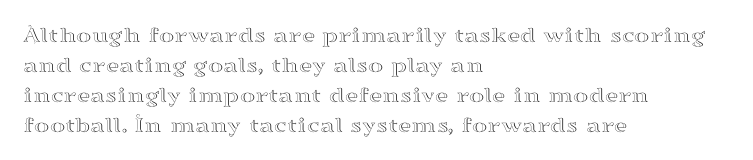
The image shows 23 px text type, upright; set left-aligned, normal line spacing (1.3x), normal letter spacing, not underlined.
